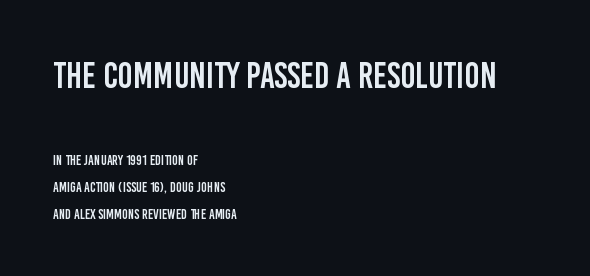
Q: Is the text italic (slanted)? A: No, it is upright.
Q: Is the typeface a serif or a sans-serif typeface? A: Sans-serif.
Q: Is the text underlined? A: No.
Q: How is the paragraph aligned? A: Left-aligned.
Q: Is the spacing between letters normal or unusually wide? A: Normal.
Q: Is the spacing between lines tight, normal or loose? A: Loose.
Q: Which block of text is set in a larger size, the first (top) or the second (bottom)? A: The first (top) one.
Q: Width (condensed, normal, or wide)? A: Condensed.
Q: Stroke contrast? A: Low.
Q: x-height? A: Large.
Q: Monospaced? A: No.
